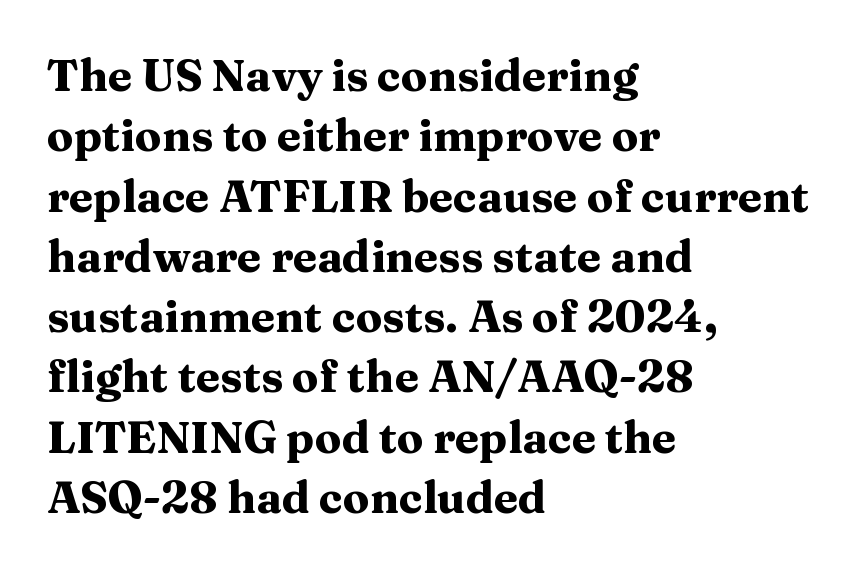
The rendering uses natural spacing where letterforms have individual widths. Is the type bold? Yes — the strokes are clearly thick and heavy. The characters display serif detailing at their extremities. Short note: letters normally spaced.
